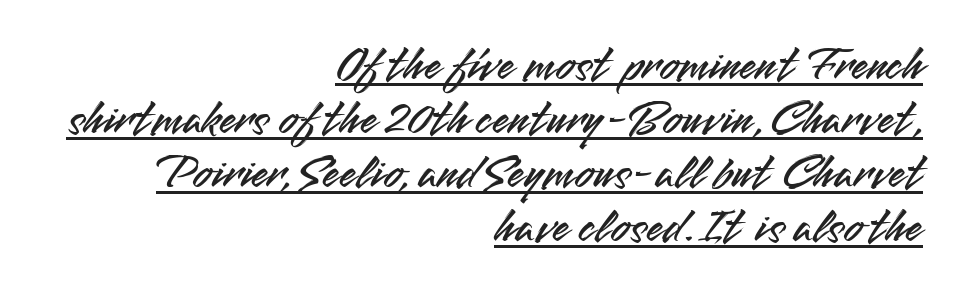
Q: Is the text italic (slanted)? A: Yes.
Q: Is the typeface a serif or a sans-serif typeface? A: Sans-serif.
Q: Is the text underlined? A: Yes.
Q: How is the paragraph aligned? A: Right-aligned.
Q: Is the spacing between letters normal or unusually wide? A: Normal.
Q: Is the spacing between lines tight, normal or loose? A: Tight.
Q: Width (condensed, normal, or wide)? A: Normal.
Q: Stroke contrast? A: Medium.
Q: x-height? A: Small.
Q: Monospaced? A: No.
